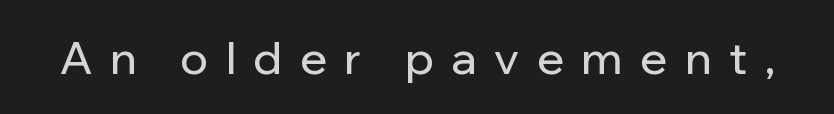
{"serif": "no", "italic": "no", "width": "normal", "stroke_contrast": "low", "x_height": "medium", "monospaced": "no", "underline": "no", "letter_spacing": "wide", "letter_spacing_em": 0.39, "glyph_px": 45}
